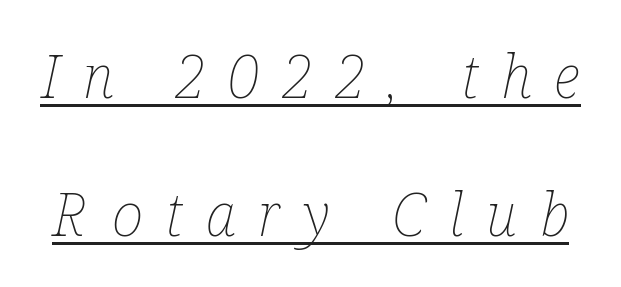
Airy leading. You can tell it's italic because the verticals aren't actually vertical. A light-to-regular cut is what we see here. Note the varied advance widths — an 'i' is clearly narrower than an 'm'. The specimen includes a rule beneath the text block's lines.
